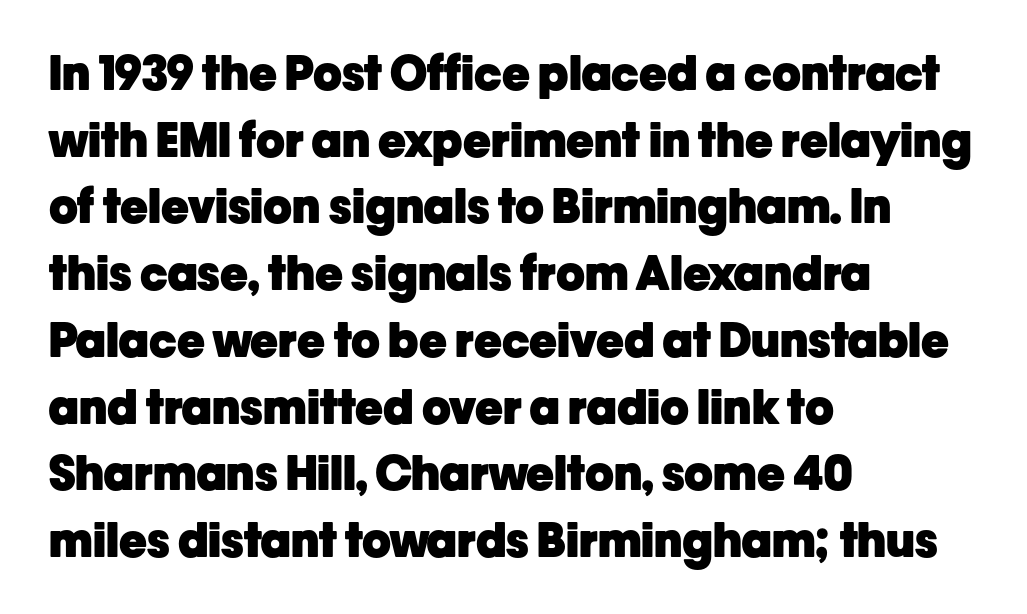
Upright lettering throughout. Bold? Absolutely — the strokes are thick and heavy. Unlike a traditional serif, this face leaves its strokes unadorned. The space between consecutive lines is moderate.
